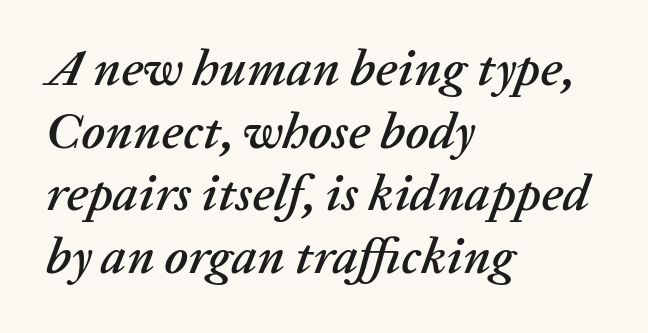
The image shows 51 px text type, italic (leaning right); set left-aligned, line spacing 1.23x, normal letter spacing, not underlined; low stroke contrast and a medium x-height.
